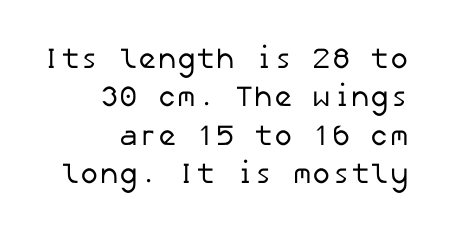
Q: Is the text bold? A: No.
Q: Is the typeface a serif or a sans-serif typeface? A: Sans-serif.
Q: Is the text underlined? A: No.
Q: How is the paragraph aligned? A: Right-aligned.
Q: Is the spacing between letters normal or unusually wide? A: Normal.
Q: Is the spacing between lines tight, normal or loose? A: Normal.
Q: Width (condensed, normal, or wide)? A: Normal.
Q: Stroke contrast? A: Low.
Q: x-height? A: Medium.
